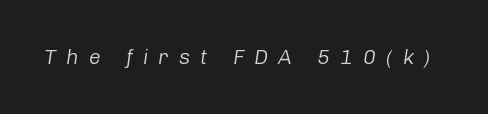
{"italic": "yes", "lean": "right", "slant_degrees": 8, "bold": "no", "underline": "no", "letter_spacing": "wide", "letter_spacing_em": 0.48, "glyph_px": 21}
